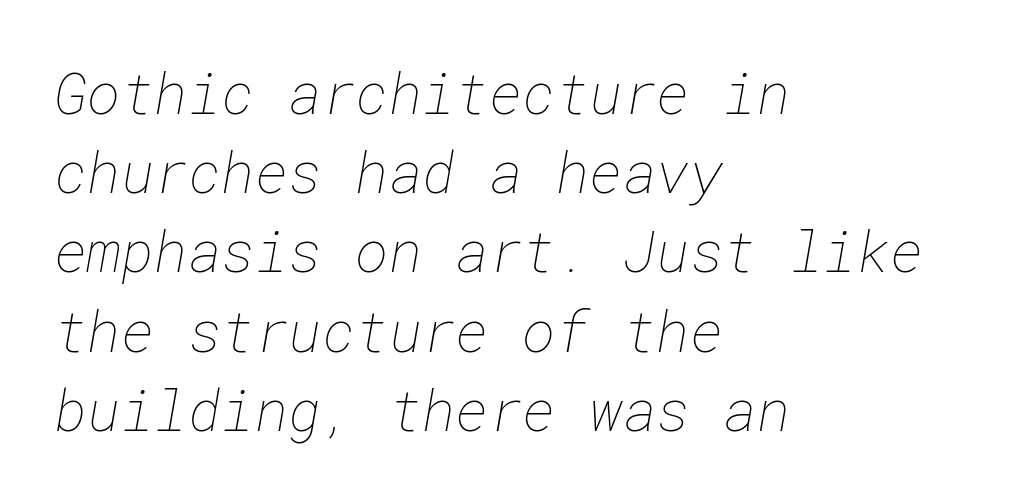
The image shows 57 px thin type; set left-aligned, normal line spacing (1.39x), normal letter spacing, not underlined; low stroke contrast and a medium x-height.
